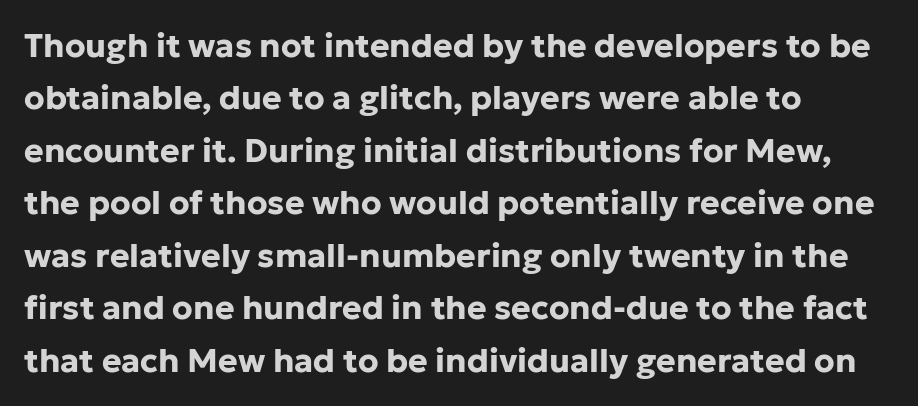
What weight is shown? A full bold with thick strokes. Every stem runs plumb, perpendicular to the baseline. Is this a sans? Yes — the strokes have no serifs. Here the glyphs are tracked normally, forming tight word shapes. Has an underline been added? It has not.
